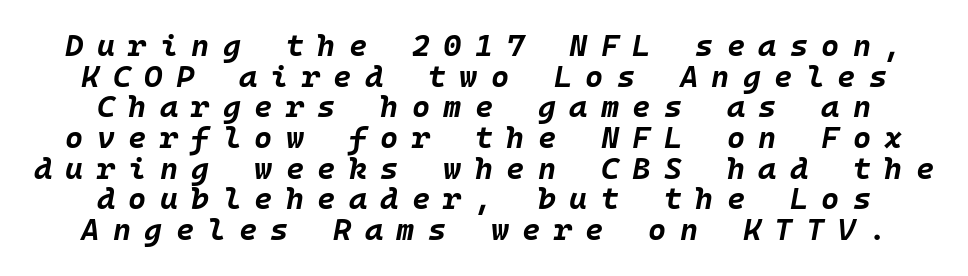
The image shows 31 px bold type, italic (leaning right), monospaced; set centered, tight line spacing (0.99x), unusually wide letter spacing (+0.43 em), not underlined; low stroke contrast and a large x-height.
